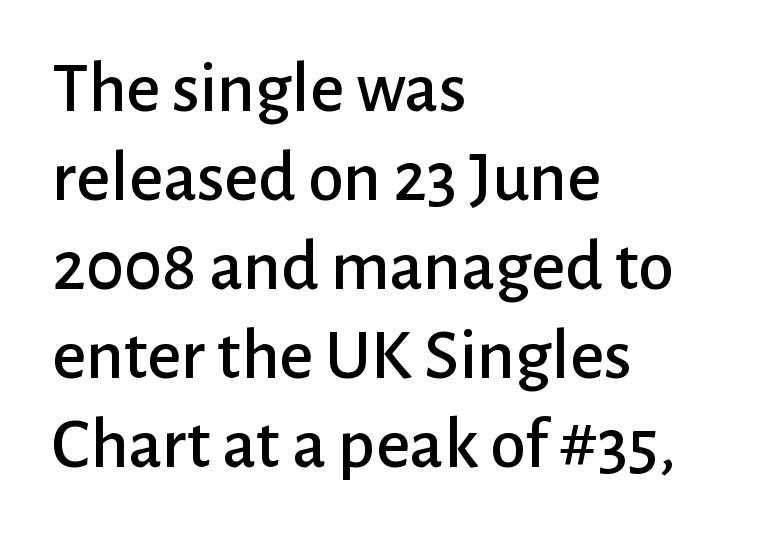
{"serif": "no", "italic": "no", "width": "normal", "stroke_contrast": "low", "x_height": "medium", "monospaced": "no", "underline": "no", "align": "left", "line_spacing_ratio": 1.22, "letter_spacing": "normal", "letter_spacing_em": 0.0, "glyph_px": 73}
